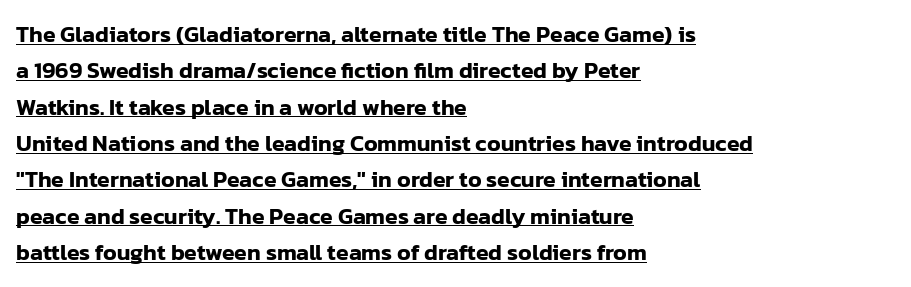
Vertical strokes here are truly vertical. Short note: letters normally spaced. Somebody hit Ctrl+U on this one — the words are underlined. Is there much room between lines? A standard amount, neither cramped nor airy. Horizontally, the lines are justified to the leading edge only.
